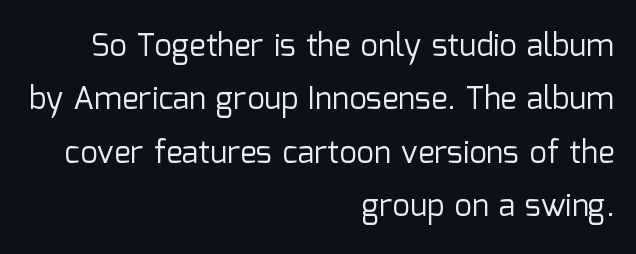
The image shows 31 px regular-weight sans-serif type, upright; set right-aligned, line spacing 1.72x, normal letter spacing, not underlined; low stroke contrast and a medium x-height.
